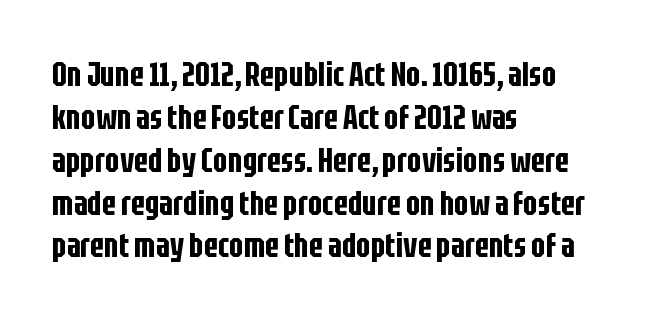
Summary of vertical rhythm: regular, with standard interline spacing. Beneath every word, the page is bare. No italicization has been applied; the sample stays upright. A sans-serif font was chosen for this passage.
